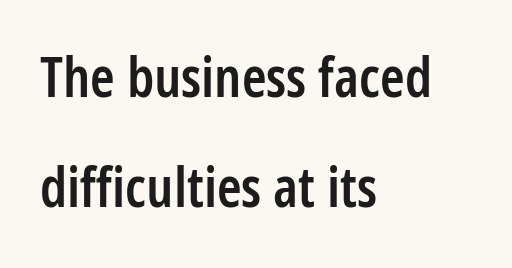
Q: Is the text bold? A: Semi-bold.
Q: Is the text italic (slanted)? A: No, it is upright.
Q: Is the typeface a serif or a sans-serif typeface? A: Sans-serif.
Q: Is the text underlined? A: No.
Q: How is the paragraph aligned? A: Left-aligned.
Q: Is the spacing between letters normal or unusually wide? A: Normal.
Q: Is the spacing between lines tight, normal or loose? A: Loose.
Q: Width (condensed, normal, or wide)? A: Condensed.
Q: Stroke contrast? A: Low.
Q: x-height? A: Medium.
Q: Monospaced? A: No.
